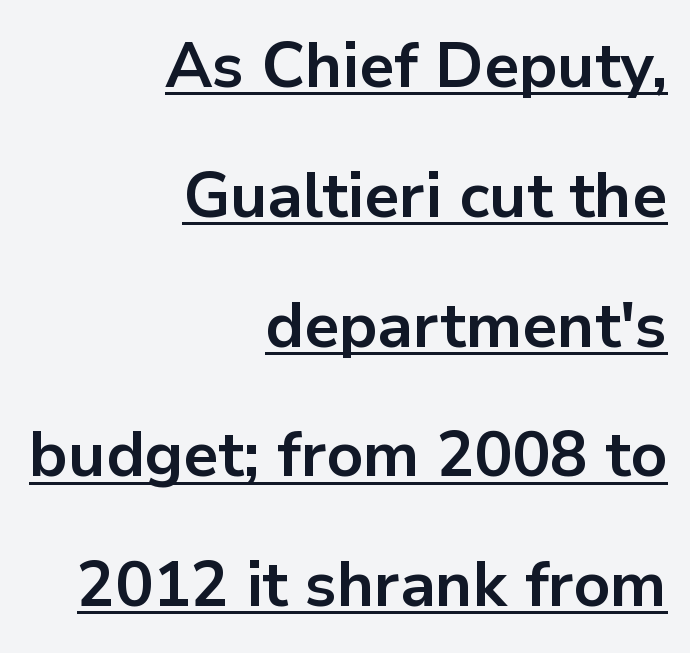
Q: Is the text bold? A: Yes.
Q: Is the text italic (slanted)? A: No, it is upright.
Q: Is the typeface a serif or a sans-serif typeface? A: Sans-serif.
Q: Is the text underlined? A: Yes.
Q: How is the paragraph aligned? A: Right-aligned.
Q: Is the spacing between letters normal or unusually wide? A: Normal.
Q: Is the spacing between lines tight, normal or loose? A: Loose.
Q: Width (condensed, normal, or wide)? A: Normal.
Q: Stroke contrast? A: Low.
Q: x-height? A: Medium.
Q: Monospaced? A: No.
